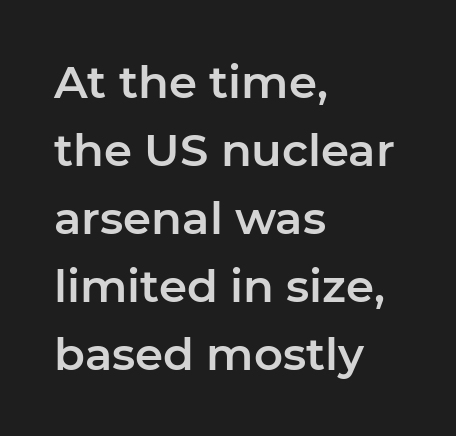
The image shows 45 px sans-serif type, upright; set left-aligned, normal line spacing (1.51x), normal letter spacing, not underlined; low stroke contrast and a medium x-height.
